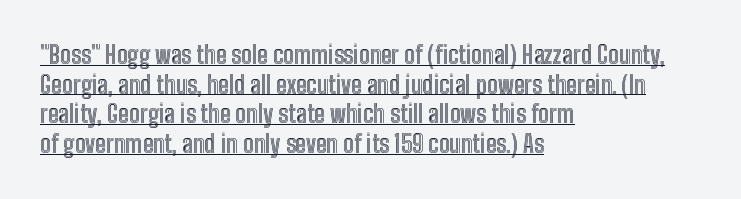
{"italic": "no", "underline": "yes", "align": "left", "line_spacing_ratio": 1.23, "letter_spacing": "normal", "letter_spacing_em": 0.0, "glyph_px": 24}
